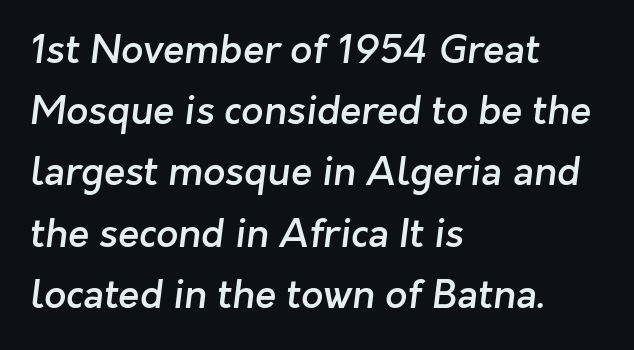
The rendering anchors every line to the left-hand side. Leading matches the norm, producing a regular column. These lines carry some extra weight — a demibold, not a full bold. In terms of letterform style, serifs are entirely absent. Inter-character spacing is left at the font's built-in metrics. These lines are rendered in a variable-pitch font.
